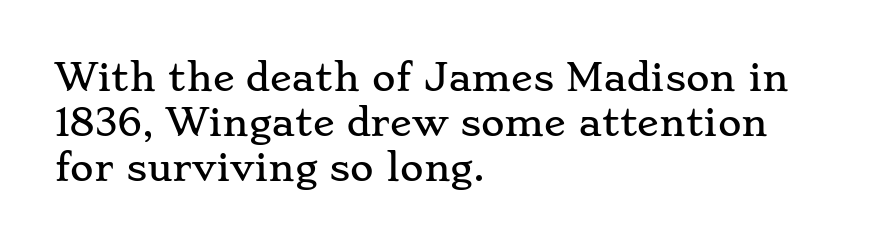
Horizontal bands of white between lines are of average thickness. Posture: upright roman. The gaps between neighbouring characters are ordinary and unremarkable. The strip under each line holds only bare page. Each letter keeps its own natural width here, so spacing adapts to shape.
